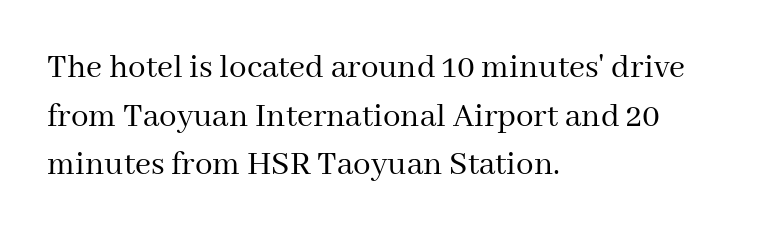
Q: Is the text bold? A: No.
Q: Is the text italic (slanted)? A: No, it is upright.
Q: Is the typeface a serif or a sans-serif typeface? A: Serif.
Q: Is the text underlined? A: No.
Q: How is the paragraph aligned? A: Left-aligned.
Q: Is the spacing between letters normal or unusually wide? A: Normal.
Q: Is the spacing between lines tight, normal or loose? A: Normal.
Q: Width (condensed, normal, or wide)? A: Normal.
Q: Stroke contrast? A: Medium.
Q: x-height? A: Medium.
Q: Monospaced? A: No.
